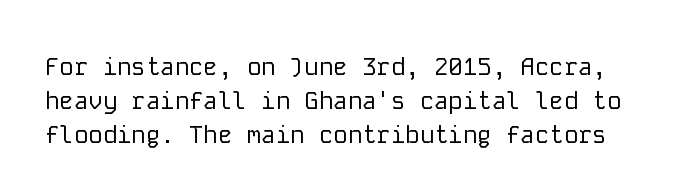
The image shows 24 px text type, upright; set normal line spacing (1.41x), normal letter spacing, not underlined.
